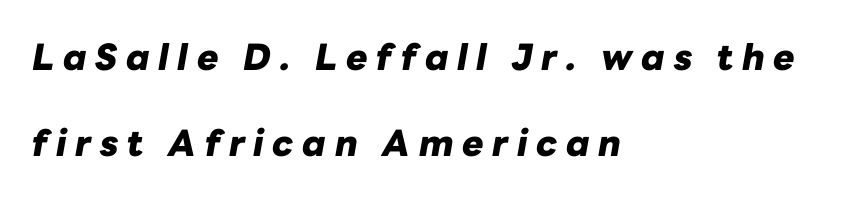
Q: Is the text bold? A: Yes.
Q: Is the text italic (slanted)? A: Yes, it leans right by about 10 degrees.
Q: Is the text underlined? A: No.
Q: How is the paragraph aligned? A: Left-aligned.
Q: Is the spacing between letters normal or unusually wide? A: Unusually wide.
Q: Is the spacing between lines tight, normal or loose? A: Loose.
Q: Width (condensed, normal, or wide)? A: Normal.
Q: Stroke contrast? A: Low.
Q: x-height? A: Medium.
Q: Monospaced? A: No.
